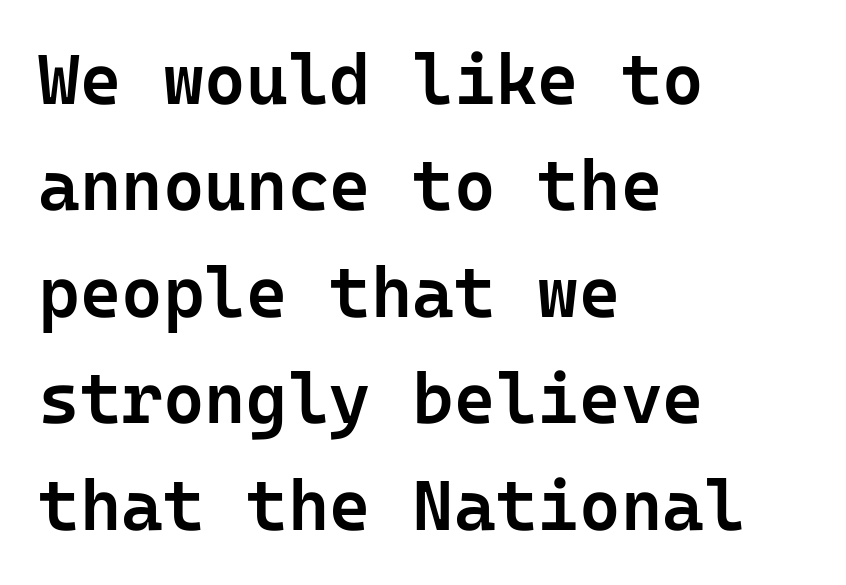
Q: Is the text bold? A: Semi-bold.
Q: Is the text italic (slanted)? A: No, it is upright.
Q: Is the typeface a serif or a sans-serif typeface? A: Sans-serif.
Q: Is the text underlined? A: No.
Q: How is the paragraph aligned? A: Left-aligned.
Q: Is the spacing between letters normal or unusually wide? A: Normal.
Q: Is the spacing between lines tight, normal or loose? A: Normal.
Q: Width (condensed, normal, or wide)? A: Normal.
Q: Stroke contrast? A: Low.
Q: x-height? A: Medium.
